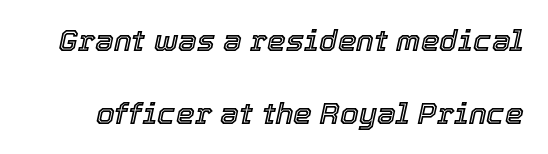
{"italic": "yes", "lean": "right", "slant_degrees": 12, "width": "normal", "x_height": "medium", "monospaced": "no", "underline": "no", "line_spacing": "loose", "line_spacing_ratio": 2.43, "letter_spacing": "normal", "letter_spacing_em": 0.0, "glyph_px": 30}
